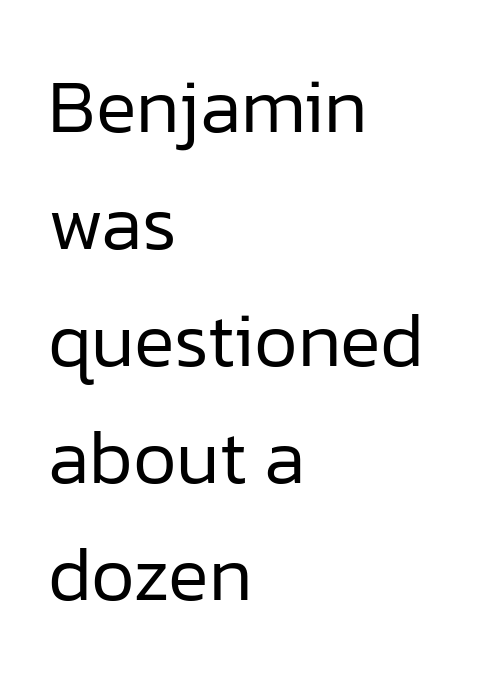
Rows of type keep a routine distance in the vertical direction. When letters stand straight like this, we call the style roman or upright. Weight: regular or lighter. Note the varied advance widths — an 'i' is clearly narrower than an 'm'.
